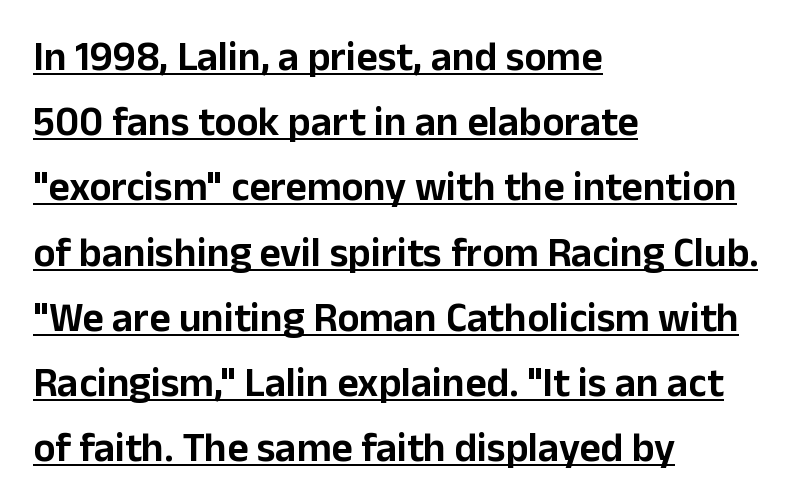
The rendering uses the underline text-decoration. These lines are rendered in a variable-pitch font. Alignment: flush left. No feet cap the strokes, marking this as sans-serif type. The passage shown stacks its lines at a standard gap.
